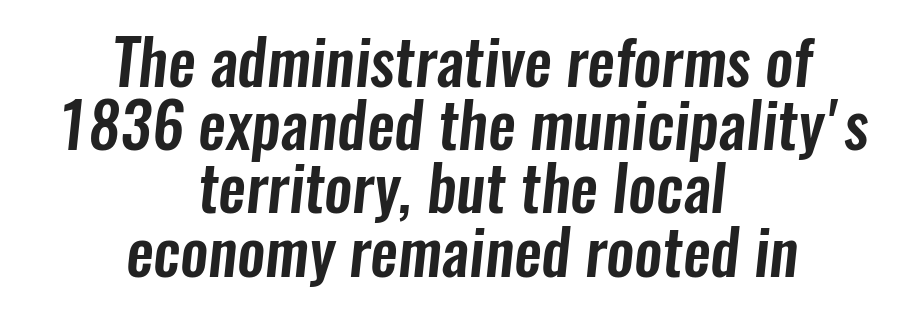
The image shows 62 px condensed sans-serif type; set centered, tight line spacing (1.02x), normal letter spacing, not underlined; low stroke contrast and a medium x-height.
